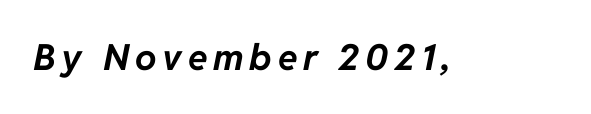
Q: Is the text bold? A: Yes.
Q: Is the text italic (slanted)? A: Yes, it leans right by about 11 degrees.
Q: Is the text underlined? A: No.
Q: Width (condensed, normal, or wide)? A: Normal.
Q: Stroke contrast? A: Low.
Q: x-height? A: Medium.
Q: Monospaced? A: No.
